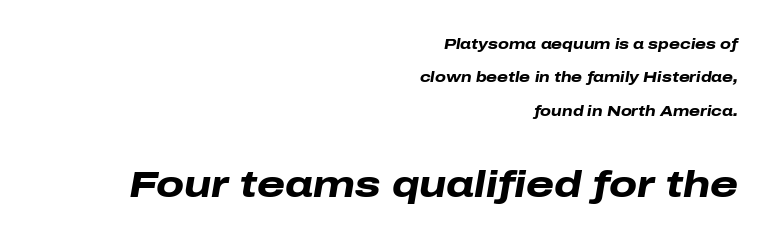
Q: Is the text bold? A: Yes.
Q: Is the text italic (slanted)? A: Yes, it leans right by about 10 degrees.
Q: Is the text underlined? A: No.
Q: How is the paragraph aligned? A: Right-aligned.
Q: Is the spacing between letters normal or unusually wide? A: Normal.
Q: Is the spacing between lines tight, normal or loose? A: Loose.
Q: Which block of text is set in a larger size, the first (top) or the second (bottom)? A: The second (bottom) one.
Q: Width (condensed, normal, or wide)? A: Wide.
Q: Stroke contrast? A: Low.
Q: x-height? A: Medium.
Q: Monospaced? A: No.
